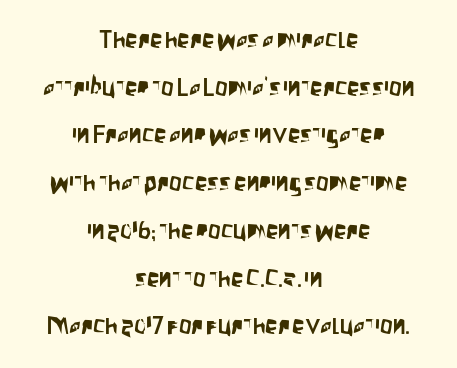
{"italic": "no", "underline": "no", "align": "center", "line_spacing": "loose", "line_spacing_ratio": 1.91, "letter_spacing": "normal", "letter_spacing_em": 0.0, "glyph_px": 25}
